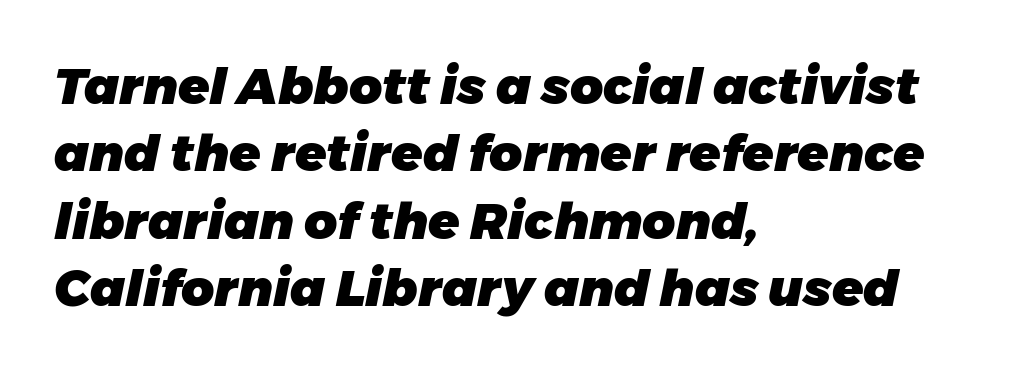
Q: Is the text bold? A: Yes.
Q: Is the text italic (slanted)? A: Yes, it leans right by about 11 degrees.
Q: Is the text underlined? A: No.
Q: How is the paragraph aligned? A: Left-aligned.
Q: Is the spacing between letters normal or unusually wide? A: Normal.
Q: Is the spacing between lines tight, normal or loose? A: Normal.
Q: Width (condensed, normal, or wide)? A: Normal.
Q: Stroke contrast? A: Low.
Q: x-height? A: Medium.
Q: Monospaced? A: No.
